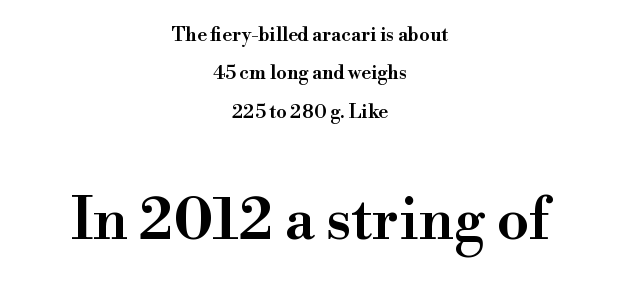
{"serif": "yes", "italic": "no", "bold": "semi", "weight": "semibold", "width": "normal", "stroke_contrast": "high", "x_height": "small", "monospaced": "no", "underline": "no", "align": "center", "line_spacing": "loose", "line_spacing_ratio": 2.02, "letter_spacing": "normal", "letter_spacing_em": 0.0, "larger_block": "second", "size_ratio": 3.05, "glyph_px": 58}
